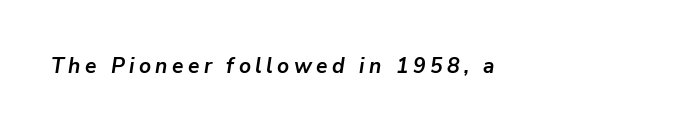
{"italic": "yes", "lean": "right", "slant_degrees": 9, "bold": "yes", "underline": "no", "letter_spacing": "wide", "letter_spacing_em": 0.21, "glyph_px": 21}
